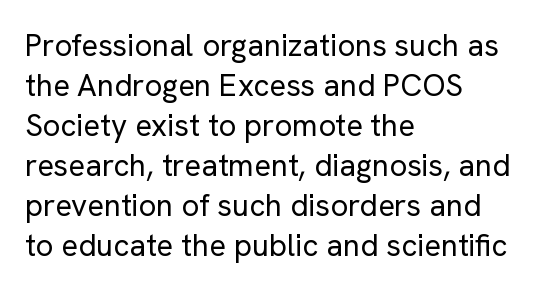
The image shows 31 px regular-weight sans-serif type, upright; set left-aligned, normal line spacing (1.29x), normal letter spacing, not underlined; low stroke contrast and a medium x-height.
